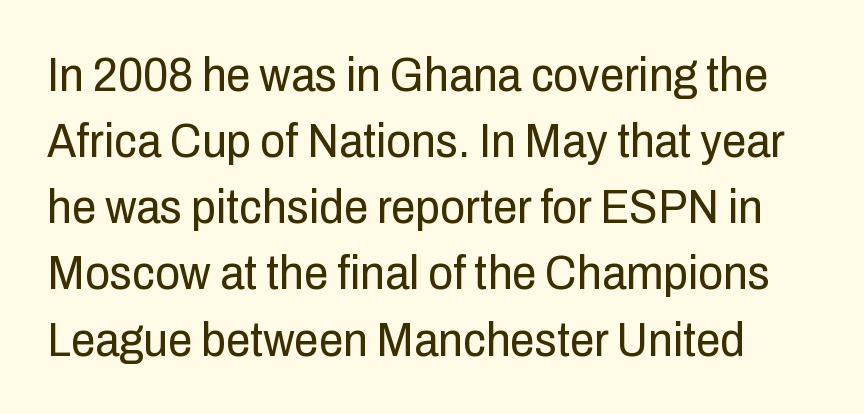
Q: Is the text bold? A: No.
Q: Is the text italic (slanted)? A: No, it is upright.
Q: Is the typeface a serif or a sans-serif typeface? A: Sans-serif.
Q: Is the text underlined? A: No.
Q: Is the spacing between letters normal or unusually wide? A: Normal.
Q: Is the spacing between lines tight, normal or loose? A: Normal.
Q: Width (condensed, normal, or wide)? A: Condensed.
Q: Stroke contrast? A: Low.
Q: x-height? A: Medium.
Q: Monospaced? A: No.
